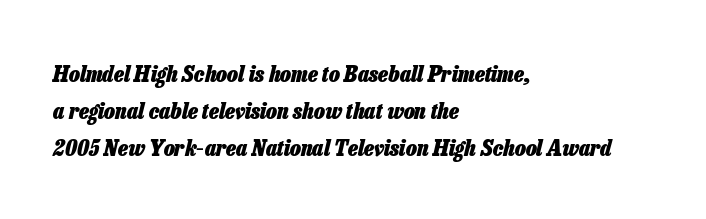
Q: Is the text bold? A: Yes.
Q: Is the text italic (slanted)? A: Yes, it leans right by about 13 degrees.
Q: Is the text underlined? A: No.
Q: How is the paragraph aligned? A: Left-aligned.
Q: Is the spacing between letters normal or unusually wide? A: Normal.
Q: Is the spacing between lines tight, normal or loose? A: Normal.
